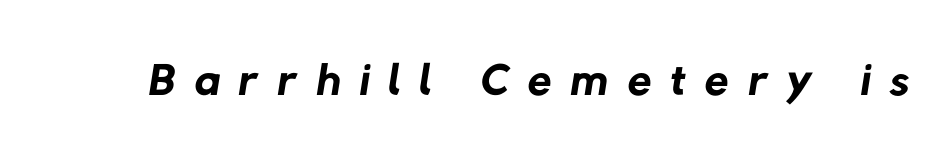
Q: Is the text bold? A: No.
Q: Is the typeface a serif or a sans-serif typeface? A: Sans-serif.
Q: Is the text underlined? A: No.
Q: Is the spacing between letters normal or unusually wide? A: Unusually wide.
Q: Width (condensed, normal, or wide)? A: Normal.
Q: Stroke contrast? A: Low.
Q: x-height? A: Medium.
Q: Monospaced? A: No.
